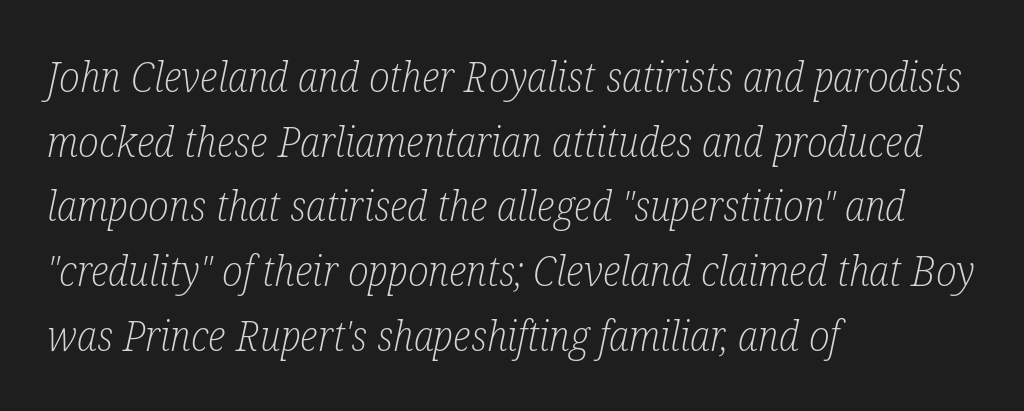
The image shows 42 px light, condensed serif type, italic (leaning right); set left-aligned, normal line spacing (1.54x), normal letter spacing, not underlined; low stroke contrast and a medium x-height.
